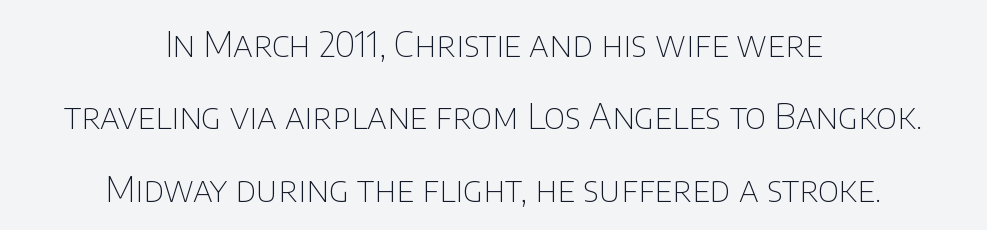
In terms of leading, this rendering errs on the spacious side. Decoration check: the copy has no underline. Leftover space on each line is divided equally before and after the words. Ascenders rise straight up at ninety degrees. A typesetter would label this face a sans.
